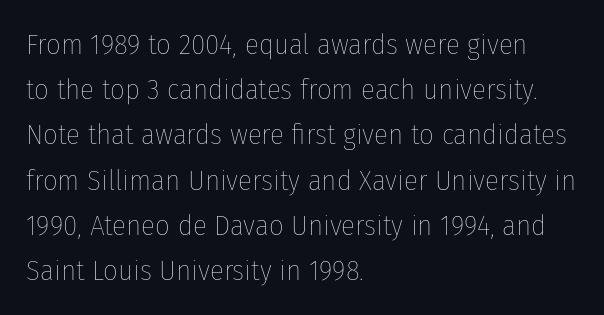
The image shows 29 px thin, condensed type, upright; set left-aligned, normal line spacing (1.56x), normal letter spacing, not underlined; low stroke contrast and a medium x-height.
